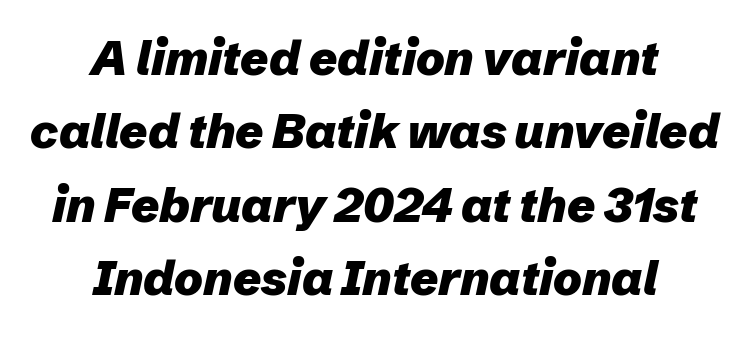
Q: Is the text bold? A: Yes.
Q: Is the text italic (slanted)? A: Yes, it leans right by about 12 degrees.
Q: Is the text underlined? A: No.
Q: How is the paragraph aligned? A: Centered.
Q: Is the spacing between letters normal or unusually wide? A: Normal.
Q: Is the spacing between lines tight, normal or loose? A: Normal.
Q: Width (condensed, normal, or wide)? A: Normal.
Q: Stroke contrast? A: Low.
Q: x-height? A: Medium.
Q: Monospaced? A: No.
